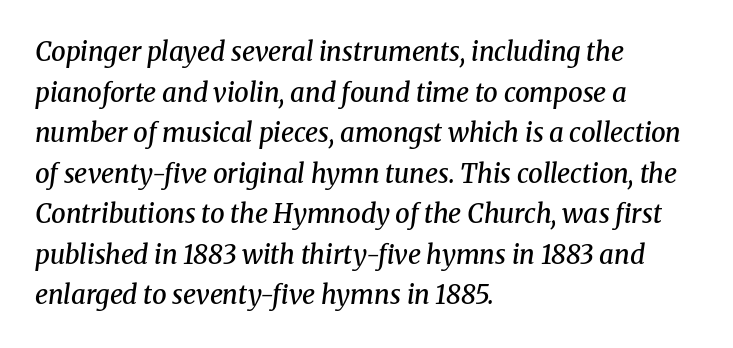
Interline gaps are of average width in this sample. Quick note: italic. What stands out about the letter spacing? Nothing — it is the standard amount. A classic flush-left, rag-right setting is used for this passage. The typesetting leans somewhat heavy: a semibold. A clean baseline with only descenders dipping below it.
